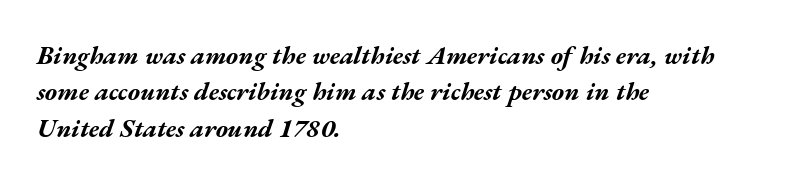
The specimen omits any rule beneath the text block's lines. Chunky letters — that's bold for sure. A student would call this left alignment; a typographer would say flush left, rag right. Regarding leading, the lines here are spaced in the standard way. You can tell it's italic because the verticals aren't actually vertical. Between one letter and the next there's only the usual sliver of space.
